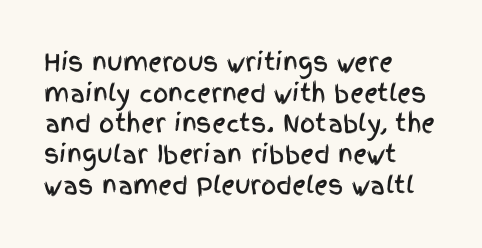
These lines stack with their left ends in a neat column. This sample uses plain, unmodified letter spacing. Rows of type keep a routine distance in the vertical direction. The glyphs are unaccompanied by any horizontal stroke below them. Vertical strokes here are truly vertical.
